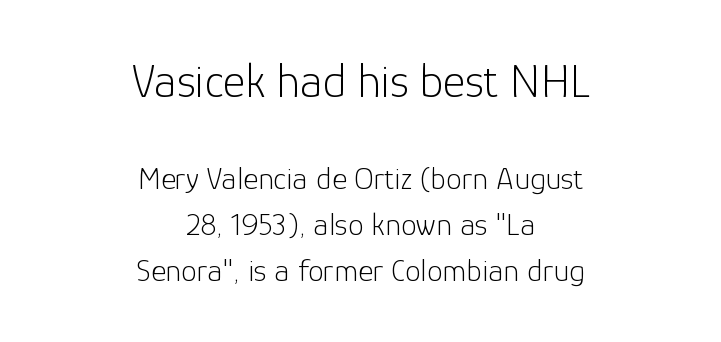
{"serif": "no", "italic": "no", "bold": "no", "weight": "light", "width": "normal", "stroke_contrast": "low", "x_height": "medium", "monospaced": "no", "underline": "no", "align": "center", "line_spacing": "normal", "line_spacing_ratio": 1.43, "letter_spacing": "normal", "letter_spacing_em": 0.0, "larger_block": "first", "size_ratio": 1.5, "glyph_px": 48}
